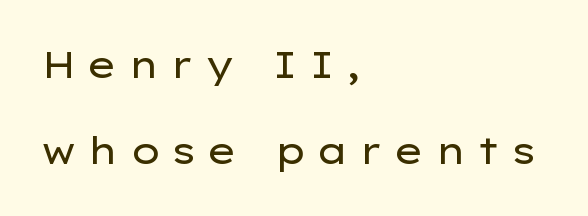
Q: Is the text bold? A: No.
Q: Is the text italic (slanted)? A: No, it is upright.
Q: Is the typeface a serif or a sans-serif typeface? A: Sans-serif.
Q: Is the text underlined? A: No.
Q: How is the paragraph aligned? A: Left-aligned.
Q: Is the spacing between letters normal or unusually wide? A: Unusually wide.
Q: Is the spacing between lines tight, normal or loose? A: Loose.
Q: Width (condensed, normal, or wide)? A: Wide.
Q: Stroke contrast? A: Low.
Q: x-height? A: Medium.
Q: Monospaced? A: No.
